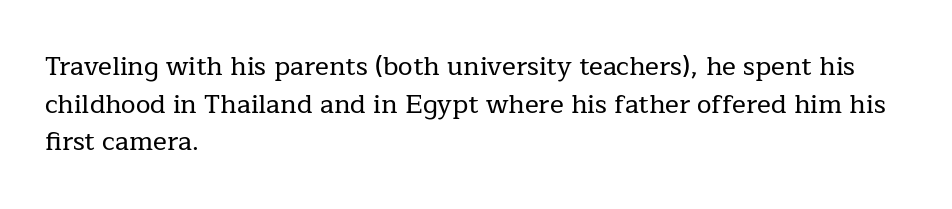
{"italic": "no", "underline": "no", "align": "left", "line_spacing": "normal", "line_spacing_ratio": 1.45, "letter_spacing": "normal", "letter_spacing_em": 0.0, "glyph_px": 26}
